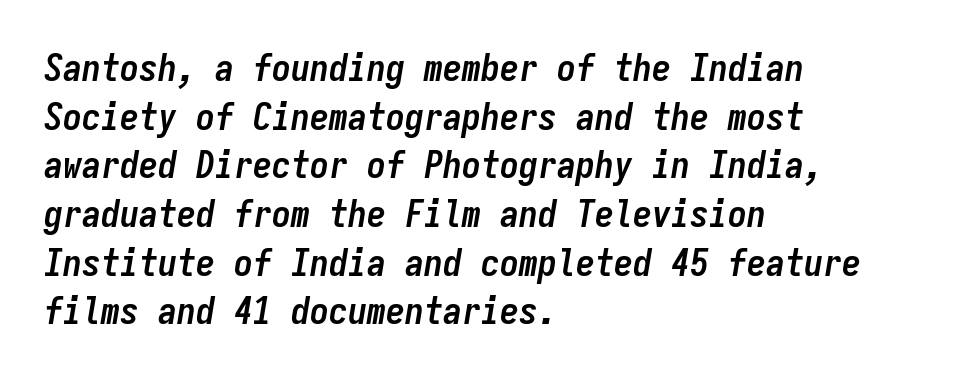
Honestly, the row spacing looks completely unremarkable. Quick note: underline off. On the weight axis this lands at bold, roughly 700. Compared with a centered layout, this one pins lines to the left instead.
